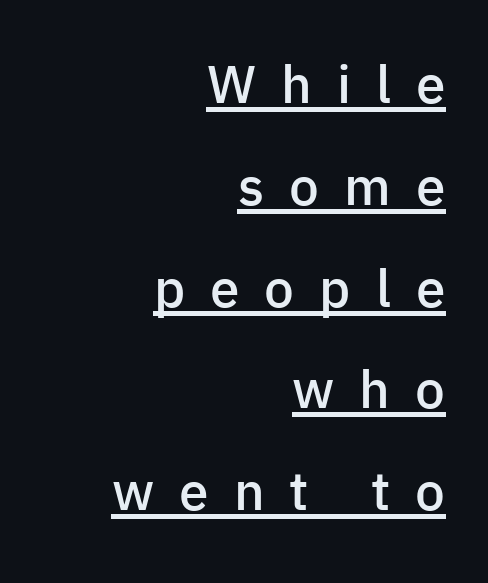
Q: Is the text bold? A: Semi-bold.
Q: Is the text italic (slanted)? A: No, it is upright.
Q: Is the typeface a serif or a sans-serif typeface? A: Sans-serif.
Q: Is the text underlined? A: Yes.
Q: How is the paragraph aligned? A: Right-aligned.
Q: Is the spacing between letters normal or unusually wide? A: Unusually wide.
Q: Is the spacing between lines tight, normal or loose? A: Loose.
Q: Width (condensed, normal, or wide)? A: Normal.
Q: Stroke contrast? A: Low.
Q: x-height? A: Medium.
Q: Monospaced? A: No.
